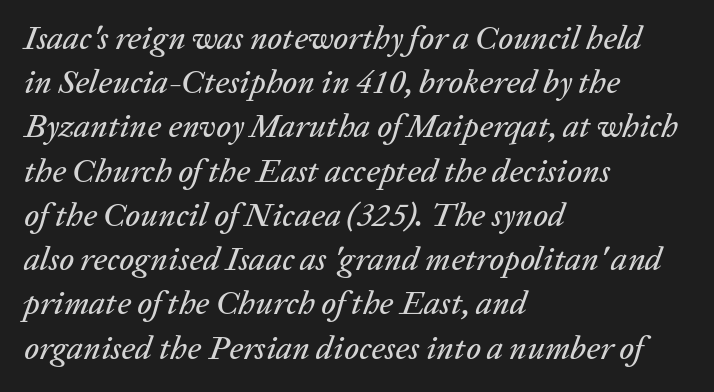
Q: Is the text italic (slanted)? A: Yes, it leans right by about 20 degrees.
Q: Is the text underlined? A: No.
Q: How is the paragraph aligned? A: Left-aligned.
Q: Is the spacing between letters normal or unusually wide? A: Normal.
Q: Is the spacing between lines tight, normal or loose? A: Normal.
Q: Width (condensed, normal, or wide)? A: Normal.
Q: Stroke contrast? A: Low.
Q: x-height? A: Medium.
Q: Monospaced? A: No.
